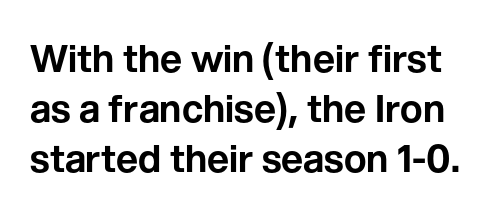
The image shows 38 px sans-serif type, upright; set normal line spacing (1.32x), normal letter spacing, not underlined; low stroke contrast and a medium x-height.
